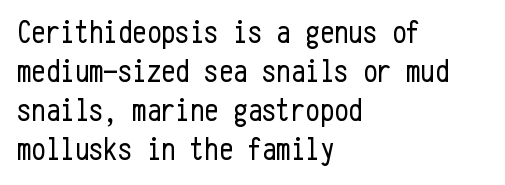
{"serif": "no", "italic": "no", "bold": "no", "weight": "regular", "width": "condensed", "stroke_contrast": "low", "x_height": "medium", "monospaced": "yes", "underline": "no", "align": "left", "line_spacing_ratio": 1.22, "letter_spacing": "normal", "letter_spacing_em": 0.0, "glyph_px": 32}
